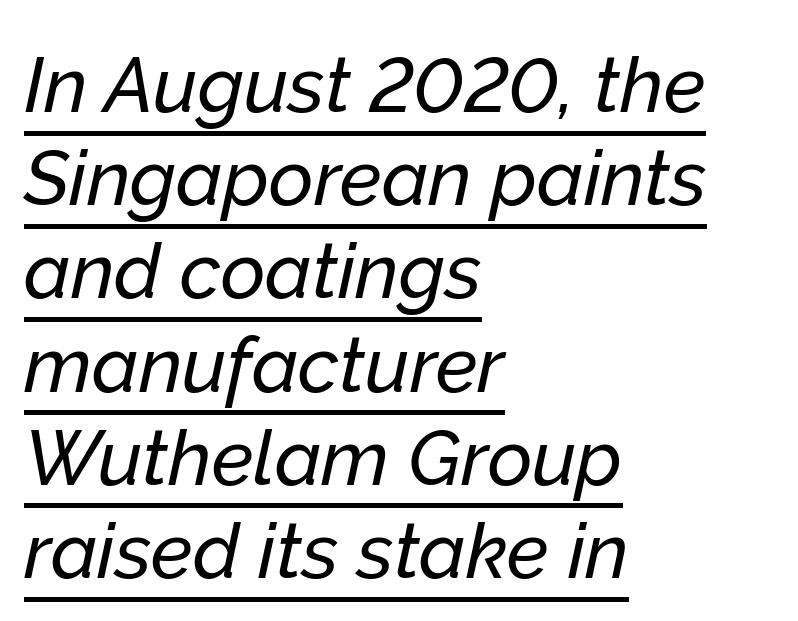
The image shows 77 px text type, italic (leaning right); set left-aligned, line spacing 1.21x, normal letter spacing, underlined; low stroke contrast and a medium x-height.
